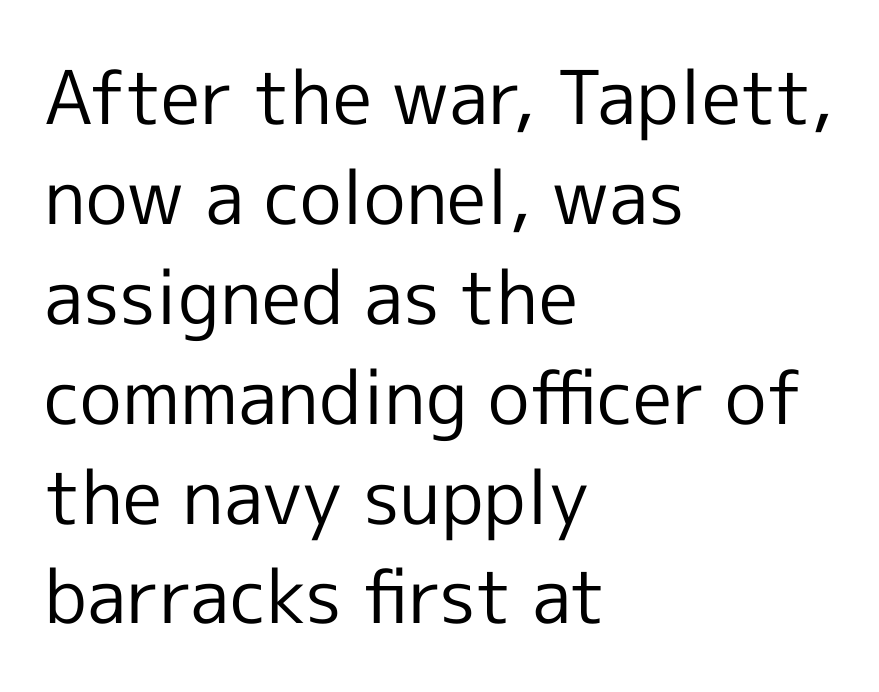
The image shows 74 px regular-weight sans-serif type, upright; set left-aligned, normal line spacing (1.35x), normal letter spacing, not underlined; a medium x-height.
